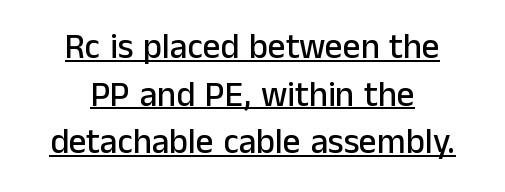
{"serif": "no", "italic": "no", "width": "normal", "stroke_contrast": "low", "x_height": "medium", "monospaced": "no", "underline": "yes", "align": "center", "line_spacing": "normal", "line_spacing_ratio": 1.36, "letter_spacing": "normal", "letter_spacing_em": 0.0, "glyph_px": 35}
